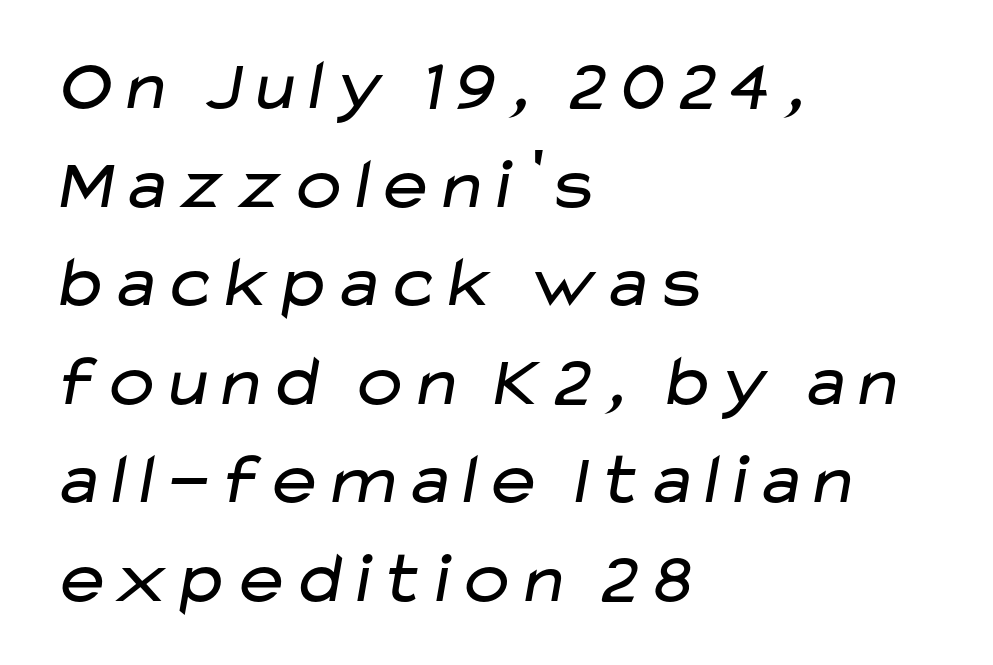
Examine the stroke ends and you'll find no serifs. Left-aligned paragraph, ragged on the right. Weight class: somewhere from thin through regular. Is this a fixed-width face? No — the glyphs have proportional, varying widths. Line spacing here is normal.
